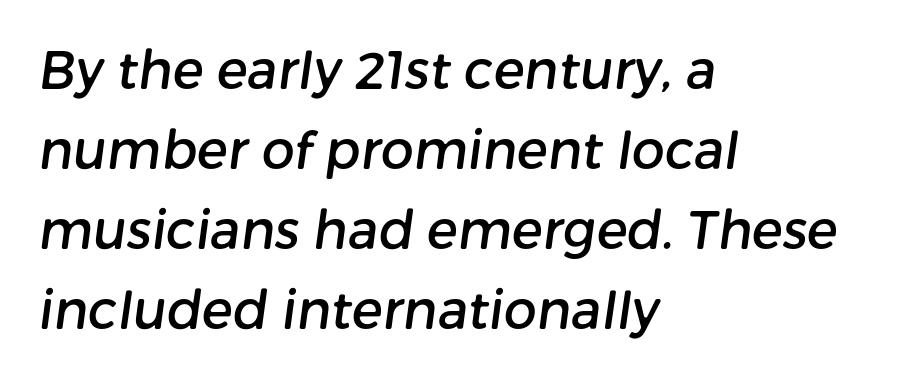
{"serif": "no", "width": "normal", "stroke_contrast": "low", "x_height": "medium", "monospaced": "no", "underline": "no", "align": "left", "line_spacing": "normal", "line_spacing_ratio": 1.54, "letter_spacing": "normal", "letter_spacing_em": 0.0, "glyph_px": 52}
